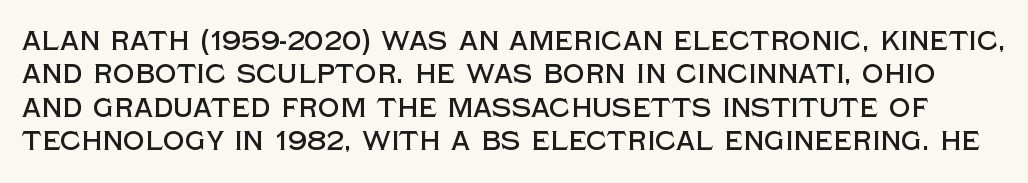
Q: Is the text italic (slanted)? A: No, it is upright.
Q: Is the text underlined? A: No.
Q: Is the spacing between letters normal or unusually wide? A: Normal.
